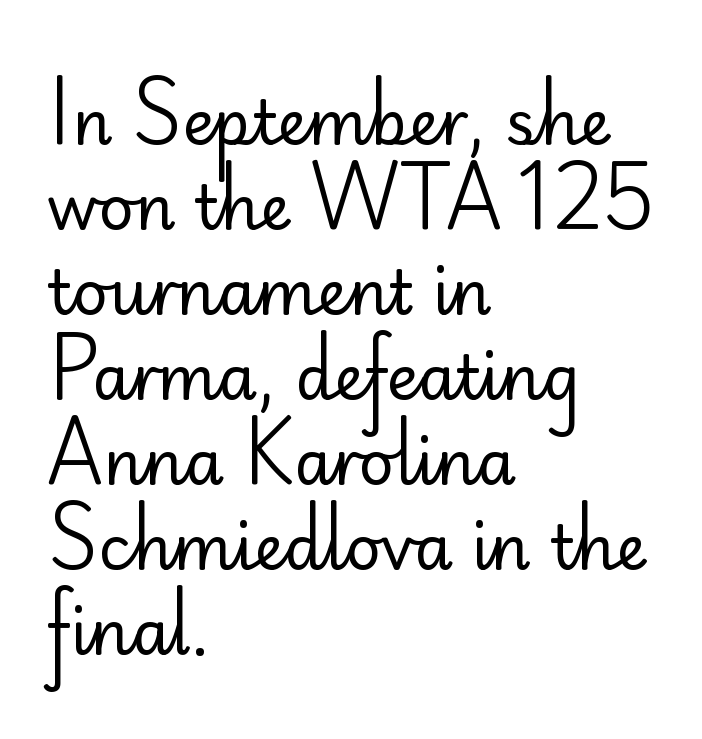
Q: Is the text bold? A: No.
Q: Is the text italic (slanted)? A: No, it is upright.
Q: Is the typeface a serif or a sans-serif typeface? A: Sans-serif.
Q: Is the text underlined? A: No.
Q: How is the paragraph aligned? A: Left-aligned.
Q: Is the spacing between letters normal or unusually wide? A: Normal.
Q: Is the spacing between lines tight, normal or loose? A: Normal.
Q: Width (condensed, normal, or wide)? A: Normal.
Q: Stroke contrast? A: Low.
Q: x-height? A: Small.
Q: Monospaced? A: No.
